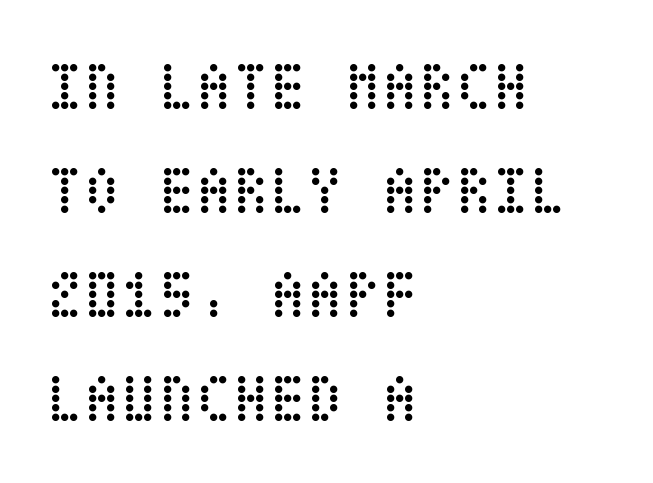
{"italic": "no", "bold": "no", "weight": "regular", "width": "condensed", "stroke_contrast": "low", "x_height": "large", "underline": "no", "align": "left", "line_spacing": "normal", "line_spacing_ratio": 1.53, "letter_spacing": "normal", "letter_spacing_em": 0.0, "glyph_px": 68}
